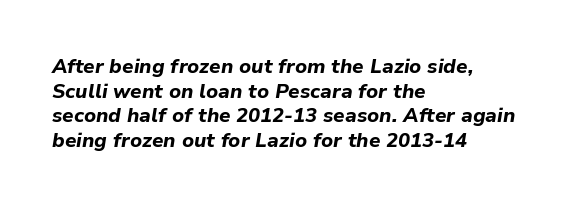
{"italic": "yes", "lean": "right", "slant_degrees": 9, "bold": "yes", "underline": "no", "align": "left", "line_spacing_ratio": 1.23, "letter_spacing": "normal", "letter_spacing_em": 0.0, "glyph_px": 20}
